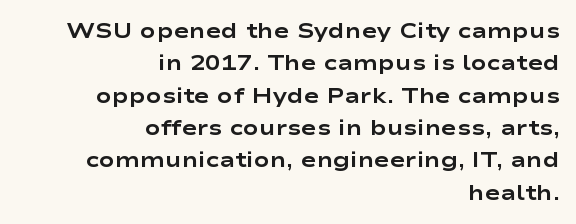
The image shows 21 px bold type, upright; set right-aligned, normal line spacing (1.54x), normal letter spacing, not underlined.
